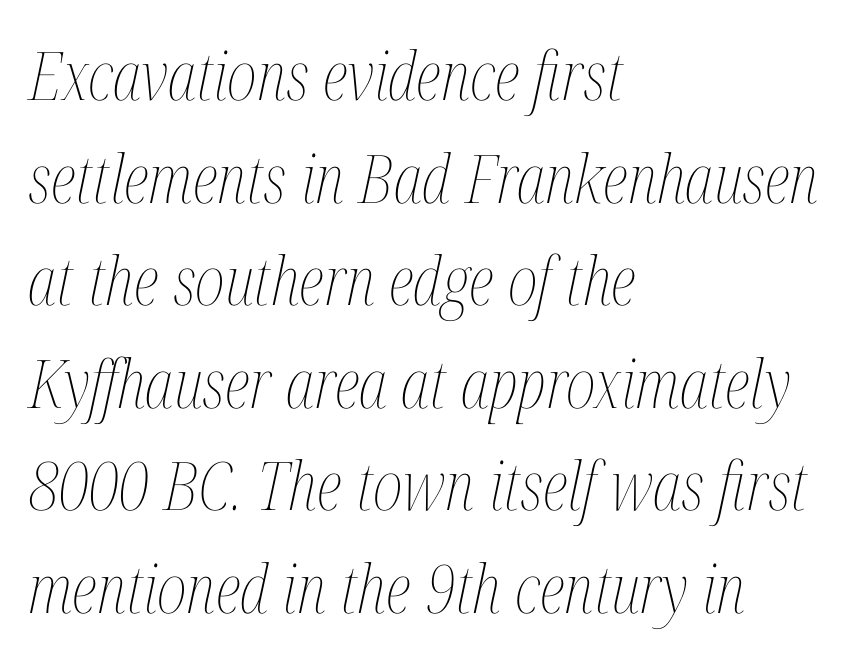
The image shows 67 px thin, condensed type, italic (leaning right); set left-aligned, normal line spacing (1.53x), normal letter spacing, not underlined; medium stroke contrast and a medium x-height.
